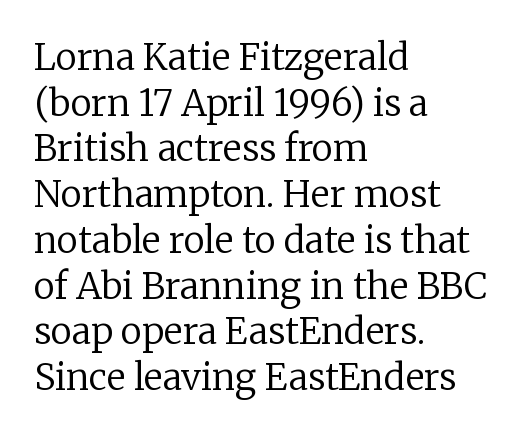
A typesetter would call this proportional, since set widths differ per character. These lines were composed using upright roman letters. This rendering employs a face with finishing strokes, i.e., a serif. Heaviness? Minimal to ordinary, like unemphasized prose.
